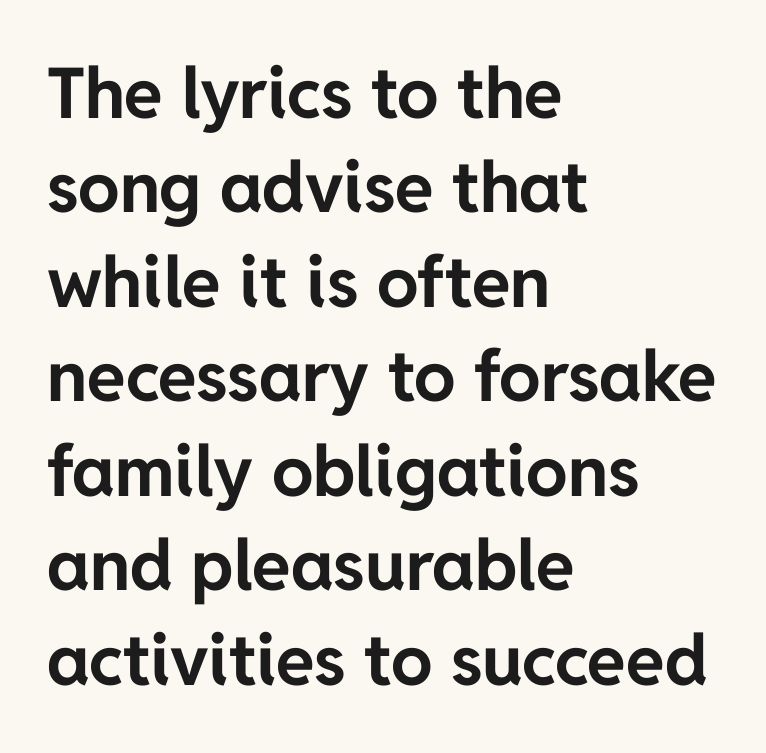
{"serif": "no", "italic": "no", "bold": "yes", "weight": "bold", "width": "normal", "stroke_contrast": "low", "x_height": "medium", "monospaced": "no", "underline": "no", "align": "left", "line_spacing": "normal", "line_spacing_ratio": 1.35, "letter_spacing": "normal", "letter_spacing_em": 0.0, "glyph_px": 70}
